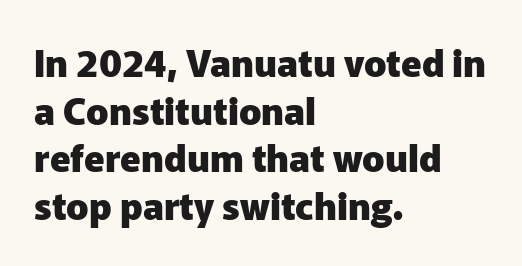
The image shows 37 px heavy sans-serif type, upright; set left-aligned, normal line spacing (1.29x), normal letter spacing, not underlined; low stroke contrast and a medium x-height.
